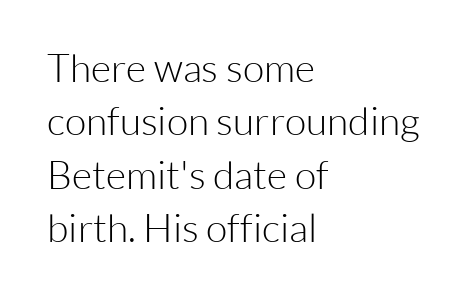
{"serif": "no", "italic": "no", "bold": "no", "weight": "light", "width": "normal", "stroke_contrast": "low", "x_height": "medium", "monospaced": "no", "underline": "no", "align": "left", "line_spacing": "normal", "line_spacing_ratio": 1.37, "letter_spacing": "normal", "letter_spacing_em": 0.0, "glyph_px": 39}
